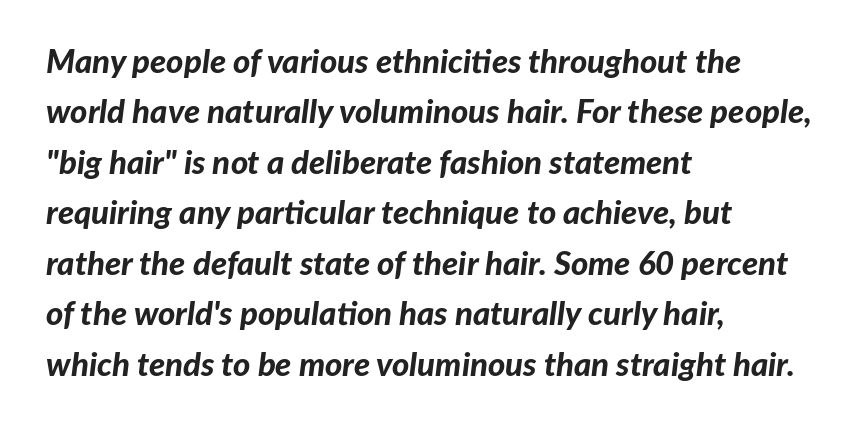
Q: Is the text bold? A: Yes.
Q: Is the text italic (slanted)? A: Yes, it leans right by about 7 degrees.
Q: Is the text underlined? A: No.
Q: How is the paragraph aligned? A: Left-aligned.
Q: Is the spacing between letters normal or unusually wide? A: Normal.
Q: Is the spacing between lines tight, normal or loose? A: Normal.
Q: Width (condensed, normal, or wide)? A: Normal.
Q: Stroke contrast? A: Low.
Q: x-height? A: Medium.
Q: Monospaced? A: No.
